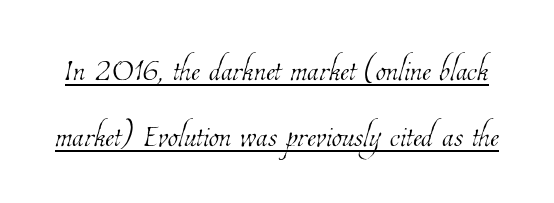
Glyph-to-glyph distance matches everyday printed text. You can see a thin bar hugging the bottom of the glyphs. Honestly, the row spacing looks completely unremarkable. Is this a fixed-width face? No — the glyphs have proportional, varying widths.
